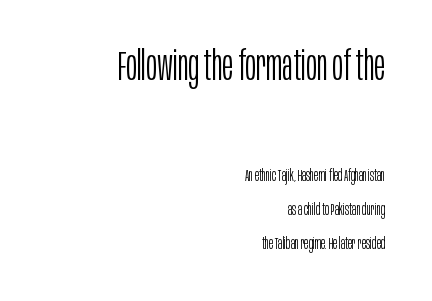
The passage shown is typed in a proportional face where columns would drift. Classification — sans serif. The tracking reads as untouched default to a designer's eye. Characters remain perfectly vertical along every line. Horizontal alignment here is rightward, an uncommon choice for prose. Heaviness? Minimal to ordinary, like unemphasized prose.
